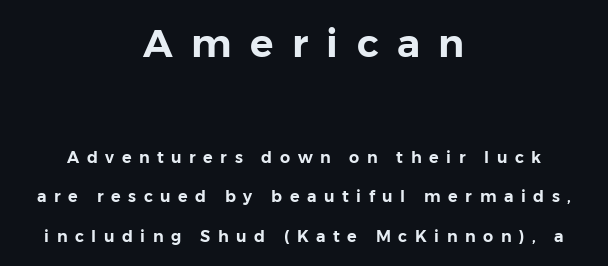
{"serif": "no", "italic": "no", "width": "normal", "stroke_contrast": "low", "x_height": "medium", "monospaced": "no", "underline": "no", "align": "center", "line_spacing": "loose", "line_spacing_ratio": 2.47, "letter_spacing": "wide", "letter_spacing_em": 0.47, "larger_block": "first", "size_ratio": 2.44, "glyph_px": 39}
